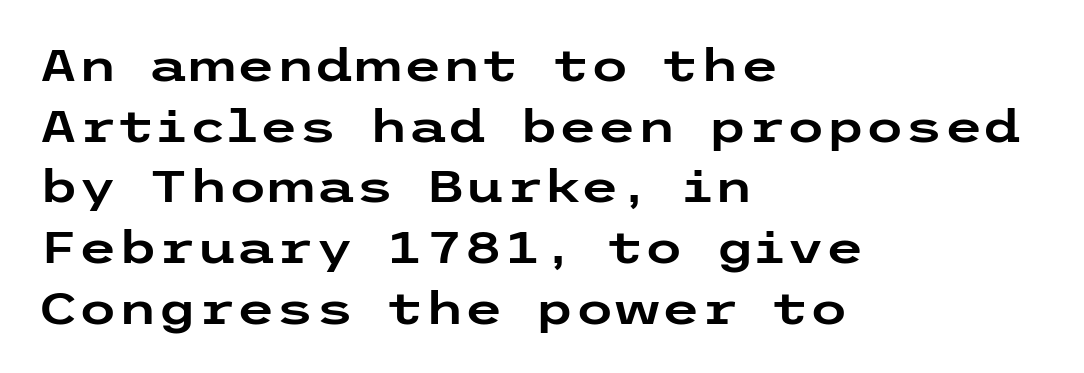
The image shows 45 px wide sans-serif type, upright; set left-aligned, normal line spacing (1.35x), normal letter spacing, not underlined; low stroke contrast and a medium x-height.
